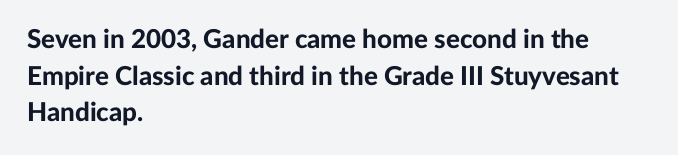
Caption: multi-line text, flush left, ragged right. Look at the tracking — it's just the regular setting, nothing added. Upright lettering throughout. The passage shown is emphatically bold. The passage shown is not underscored anywhere.
